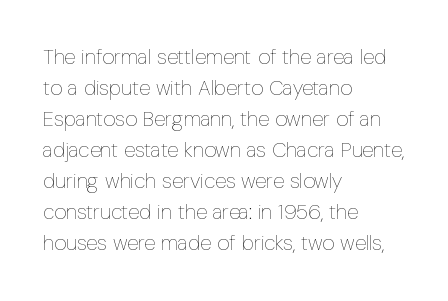
The image shows 21 px text type, upright; set left-aligned, normal line spacing (1.48x), normal letter spacing, not underlined.
